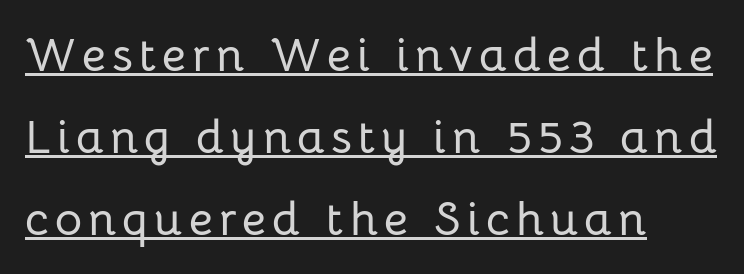
{"serif": "no", "italic": "no", "width": "normal", "stroke_contrast": "low", "x_height": "medium", "monospaced": "no", "underline": "yes", "align": "left", "line_spacing_ratio": 1.74, "glyph_px": 47}
